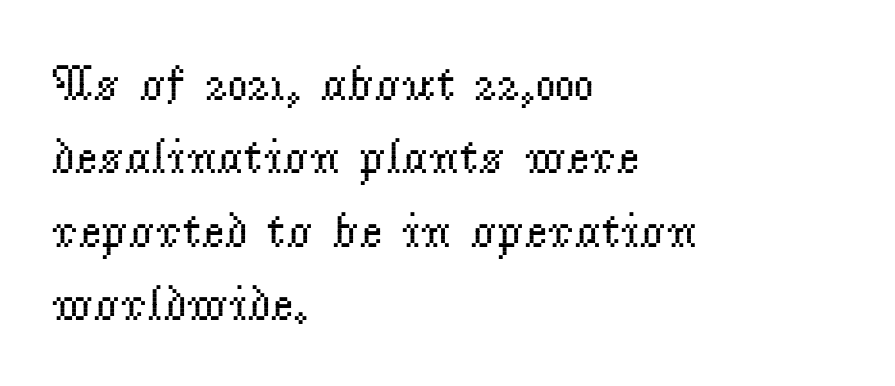
{"serif": "yes", "italic": "no", "bold": "no", "weight": "regular", "width": "normal", "stroke_contrast": "low", "x_height": "small", "monospaced": "no", "underline": "no", "align": "left", "line_spacing": "normal", "line_spacing_ratio": 1.47, "letter_spacing": "normal", "letter_spacing_em": 0.0, "glyph_px": 50}
